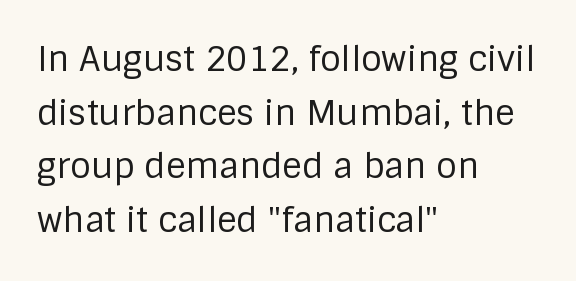
{"serif": "no", "italic": "no", "bold": "no", "weight": "regular", "width": "normal", "stroke_contrast": "low", "x_height": "large", "monospaced": "no", "underline": "no", "align": "left", "line_spacing": "normal", "line_spacing_ratio": 1.58, "letter_spacing": "normal", "letter_spacing_em": 0.0, "glyph_px": 34}
